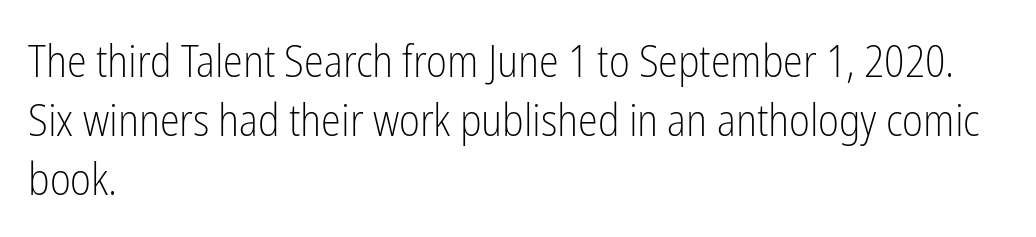
The characters are drawn with everyday or finer stroke widths. Caption: multi-line text, flush left, ragged right. Glyph-to-glyph distance matches everyday printed text. Does the leading feel generous? No, just average. The typography opts for an upright posture over an oblique one.
